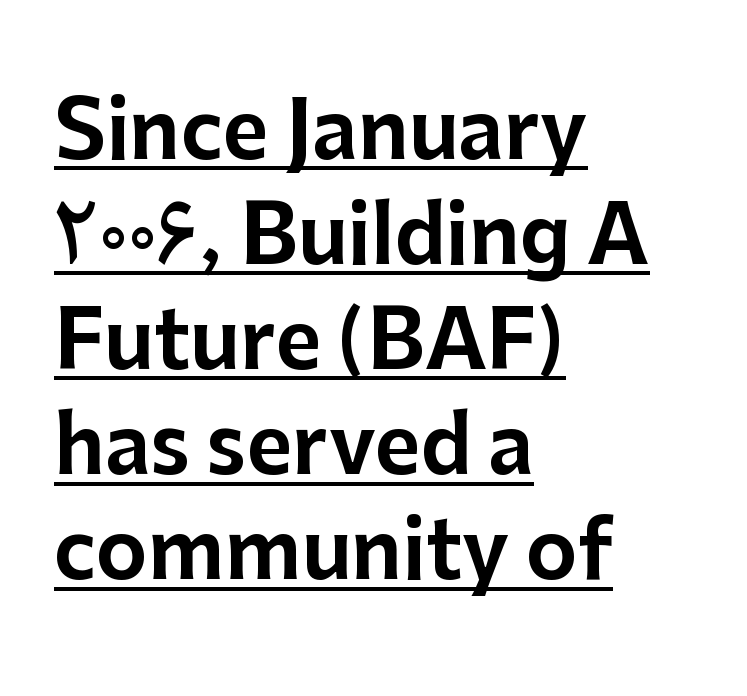
It's the straight-up-and-down kind of type. The letters sit at their default tracking, neither squeezed nor spread. Every row of glyphs begins at an identical x-position on the left. Here the designer chose a conventional face with non-uniform glyph widths. Decoration check: the copy is underlined. Serifs: no, the terminals of the letterforms are clean.
